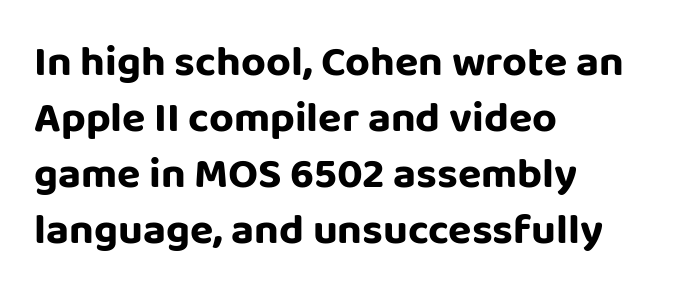
{"serif": "no", "italic": "no", "width": "normal", "stroke_contrast": "low", "x_height": "large", "monospaced": "no", "underline": "no", "align": "left", "line_spacing": "normal", "line_spacing_ratio": 1.3, "letter_spacing": "normal", "letter_spacing_em": 0.0, "glyph_px": 43}
